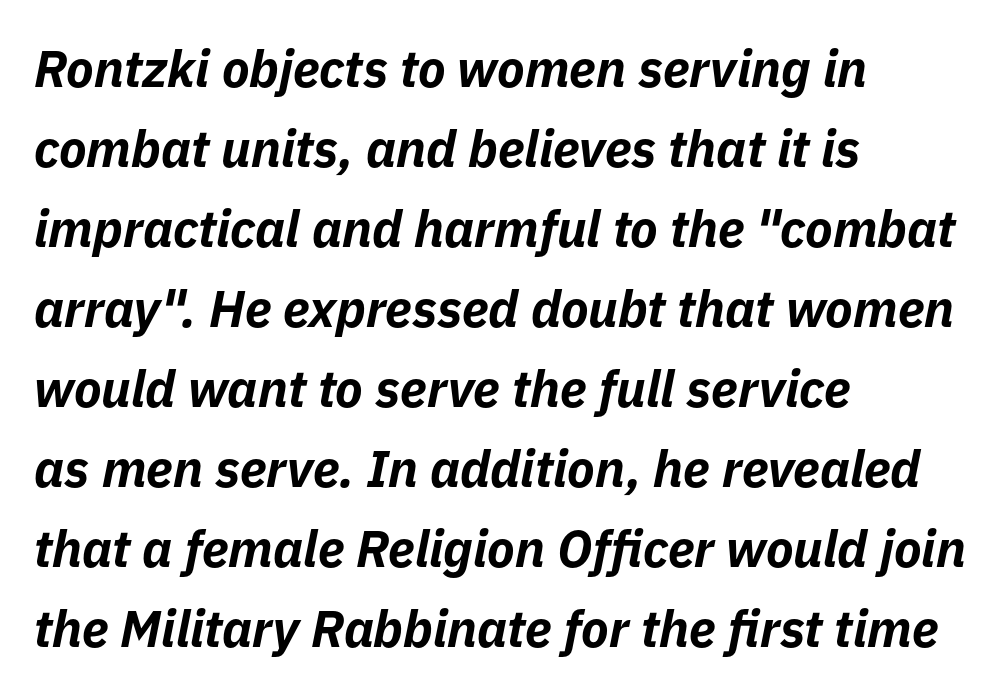
The image shows 51 px bold type, italic (leaning right); set left-aligned, normal line spacing (1.57x), normal letter spacing, not underlined; low stroke contrast and a medium x-height.
